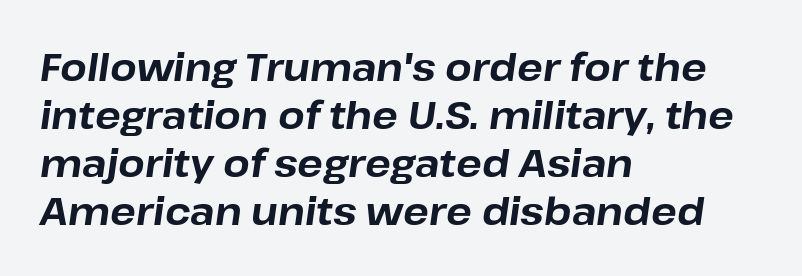
Q: Is the text bold? A: Yes.
Q: Is the text italic (slanted)? A: Yes, it leans right by about 8 degrees.
Q: Is the text underlined? A: No.
Q: How is the paragraph aligned? A: Left-aligned.
Q: Is the spacing between letters normal or unusually wide? A: Normal.
Q: Is the spacing between lines tight, normal or loose? A: Normal.
Q: Width (condensed, normal, or wide)? A: Normal.
Q: Stroke contrast? A: Low.
Q: x-height? A: Medium.
Q: Monospaced? A: No.
